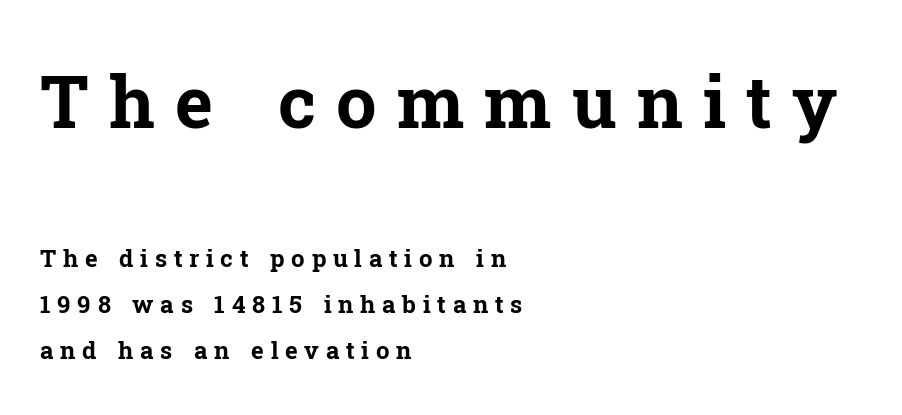
Q: Is the text bold? A: Yes.
Q: Is the text italic (slanted)? A: No, it is upright.
Q: Is the typeface a serif or a sans-serif typeface? A: Serif.
Q: Is the text underlined? A: No.
Q: How is the paragraph aligned? A: Left-aligned.
Q: Is the spacing between letters normal or unusually wide? A: Unusually wide.
Q: Is the spacing between lines tight, normal or loose? A: Loose.
Q: Which block of text is set in a larger size, the first (top) or the second (bottom)? A: The first (top) one.
Q: Width (condensed, normal, or wide)? A: Normal.
Q: Stroke contrast? A: Low.
Q: x-height? A: Medium.
Q: Monospaced? A: No.
